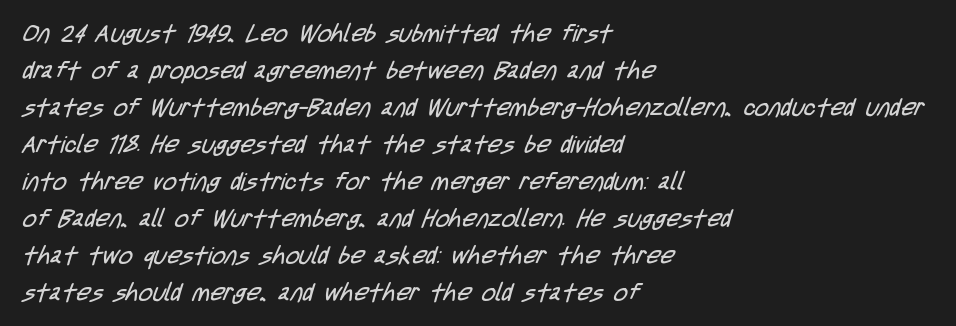
The image shows 24 px text type; set left-aligned, normal line spacing (1.54x), normal letter spacing, not underlined.
